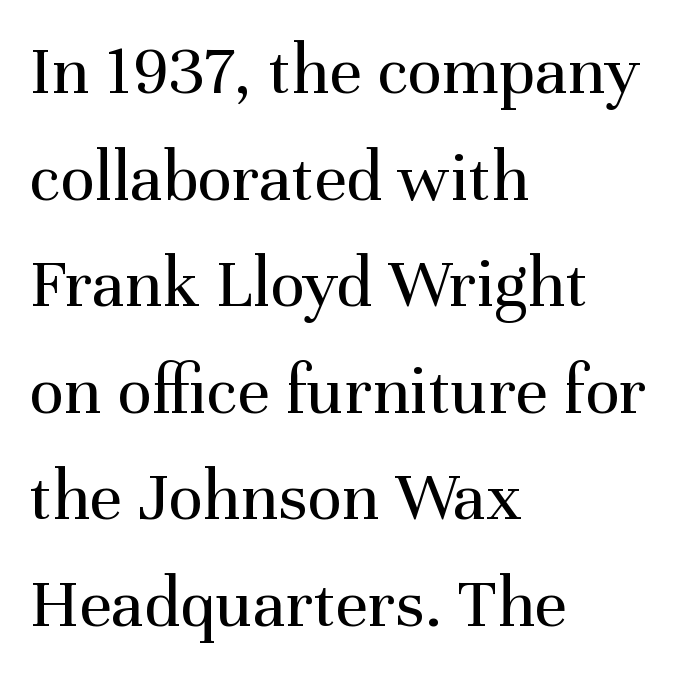
Q: Is the text bold? A: No.
Q: Is the text italic (slanted)? A: No, it is upright.
Q: Is the typeface a serif or a sans-serif typeface? A: Serif.
Q: Is the text underlined? A: No.
Q: How is the paragraph aligned? A: Left-aligned.
Q: Is the spacing between letters normal or unusually wide? A: Normal.
Q: Is the spacing between lines tight, normal or loose? A: Normal.
Q: Width (condensed, normal, or wide)? A: Normal.
Q: Stroke contrast? A: Medium.
Q: x-height? A: Medium.
Q: Monospaced? A: No.
